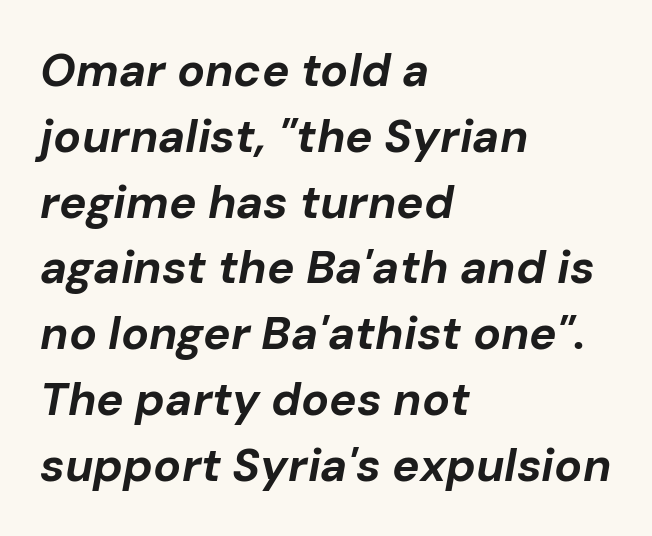
Unmarked baselines from the first word to the last. The ragged edge is on the right, which tells us the setting is flush left. Leading: standard. Thick stems and heavy bowls — unmistakably bold. A typesetter would call this zero additional tracking.
